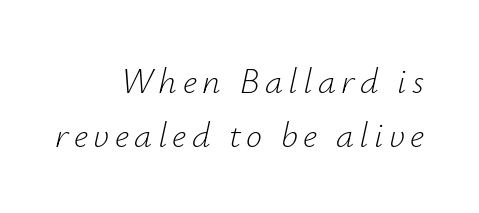
Q: Is the text bold? A: No.
Q: Is the text italic (slanted)? A: Yes, it leans right by about 12 degrees.
Q: Is the text underlined? A: No.
Q: How is the paragraph aligned? A: Right-aligned.
Q: Is the spacing between lines tight, normal or loose? A: Normal.
Q: Width (condensed, normal, or wide)? A: Normal.
Q: Stroke contrast? A: Low.
Q: x-height? A: Small.
Q: Monospaced? A: No.
